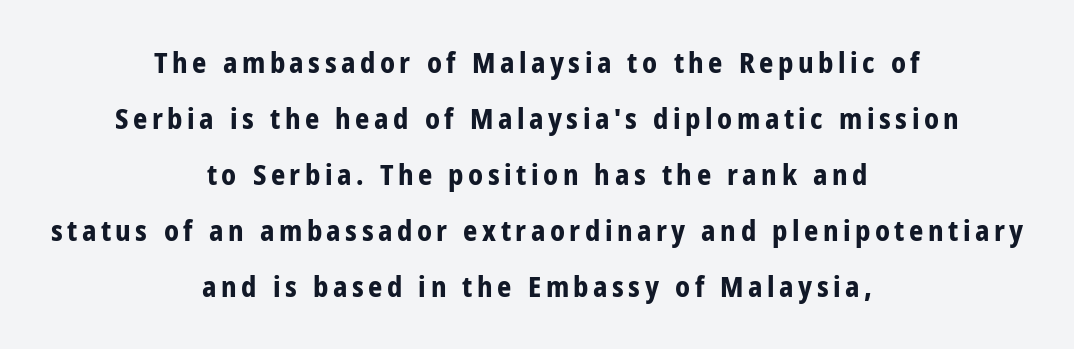
{"serif": "no", "italic": "no", "bold": "yes", "weight": "bold", "width": "condensed", "stroke_contrast": "low", "x_height": "medium", "monospaced": "no", "underline": "no", "align": "center", "line_spacing": "loose", "line_spacing_ratio": 2.0, "glyph_px": 28}
